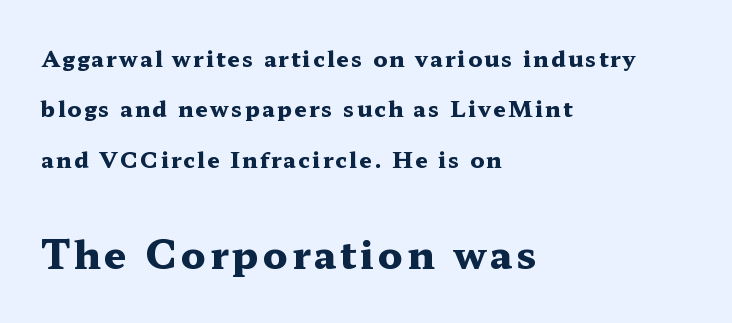
Q: Is the text bold? A: Yes.
Q: Is the text italic (slanted)? A: No, it is upright.
Q: Is the typeface a serif or a sans-serif typeface? A: Serif.
Q: Is the text underlined? A: No.
Q: How is the paragraph aligned? A: Left-aligned.
Q: Is the spacing between lines tight, normal or loose? A: Loose.
Q: Which block of text is set in a larger size, the first (top) or the second (bottom)? A: The second (bottom) one.
Q: Width (condensed, normal, or wide)? A: Wide.
Q: Stroke contrast? A: Medium.
Q: x-height? A: Medium.
Q: Monospaced? A: No.
